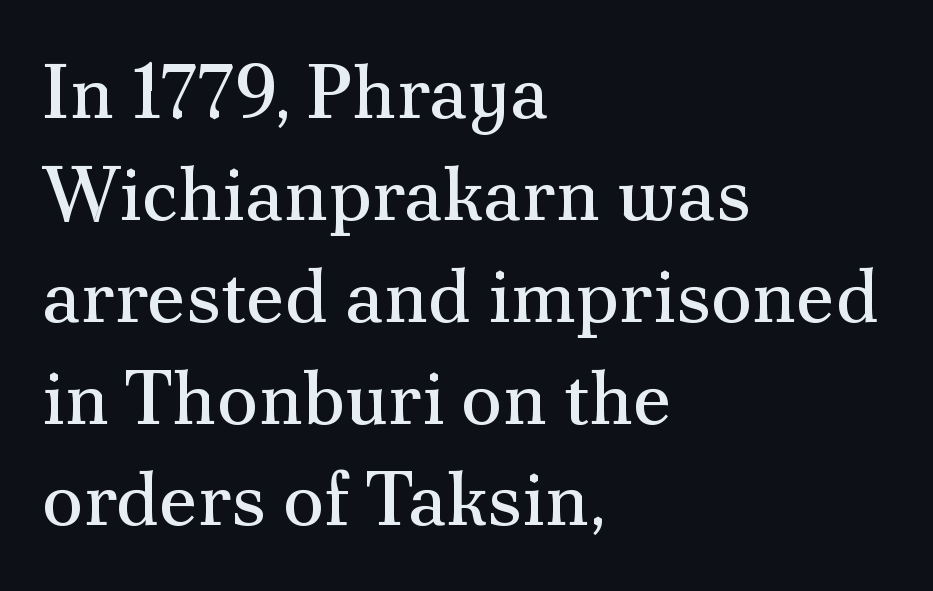
The image shows 76 px regular-weight serif type, upright; set left-aligned, normal line spacing (1.34x), normal letter spacing, not underlined; medium stroke contrast and a small x-height.
